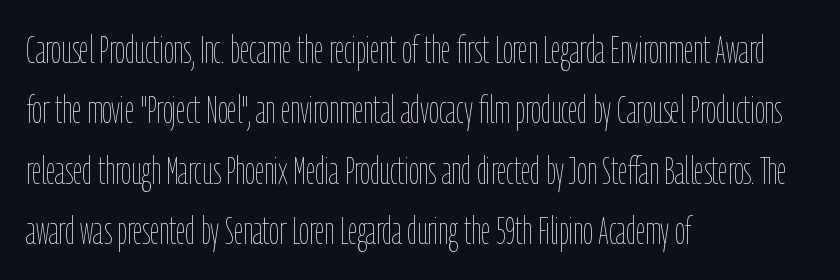
Q: Is the text bold? A: No.
Q: Is the text italic (slanted)? A: No, it is upright.
Q: Is the text underlined? A: No.
Q: How is the paragraph aligned? A: Left-aligned.
Q: Is the spacing between letters normal or unusually wide? A: Normal.
Q: Is the spacing between lines tight, normal or loose? A: Normal.
Q: Width (condensed, normal, or wide)? A: Condensed.
Q: Stroke contrast? A: Low.
Q: x-height? A: Medium.
Q: Monospaced? A: No.
